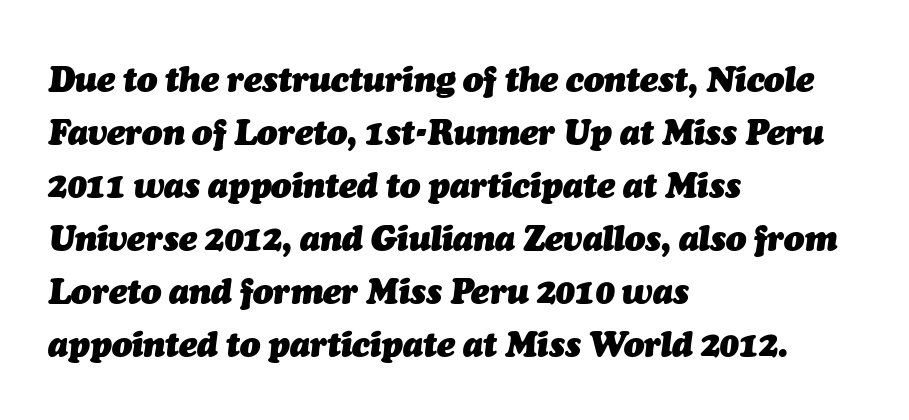
The font is running at its bold setting. Leading matches the norm, producing a regular column. Typeset ragged right — the left edge is the straight one. No extra tracking has been applied to these lines. Do the characters align in a grid? No, the font is proportional.
